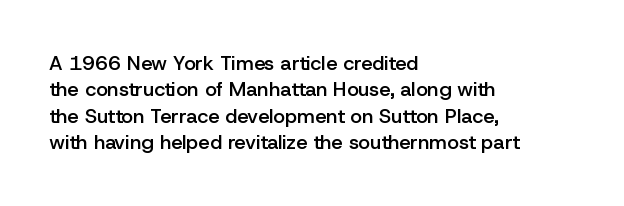
Beneath every word, the page is bare. Upright lettering throughout. Teacher's note: observe the even left margin — that is flush-left alignment. Caption: standard tracking, unaltered. A fair bit of extra ink — the face is semibold, not bold.
